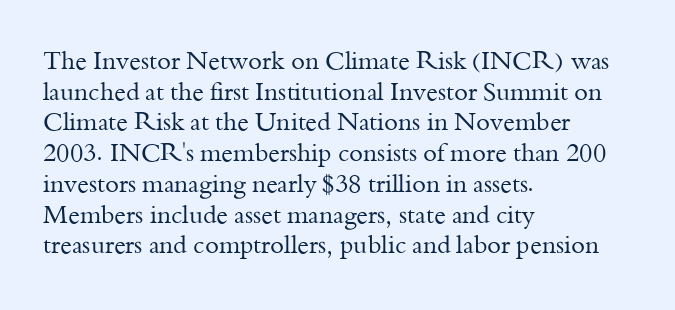
{"italic": "no", "bold": "no", "underline": "no", "align": "left", "line_spacing_ratio": 1.23, "letter_spacing": "normal", "letter_spacing_em": 0.0, "glyph_px": 25}
